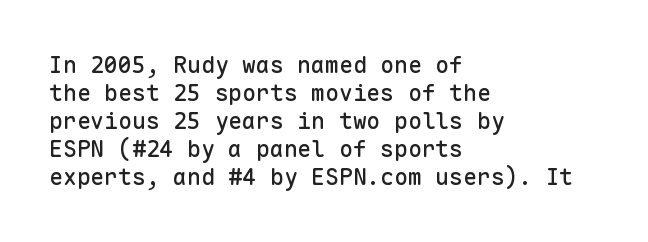
Look at the tracking — it's just the regular setting, nothing added. Caption: multi-line text, flush left, ragged right. Notice how the stems are strictly vertical — no italics here. A clean baseline with only descenders dipping below it.
